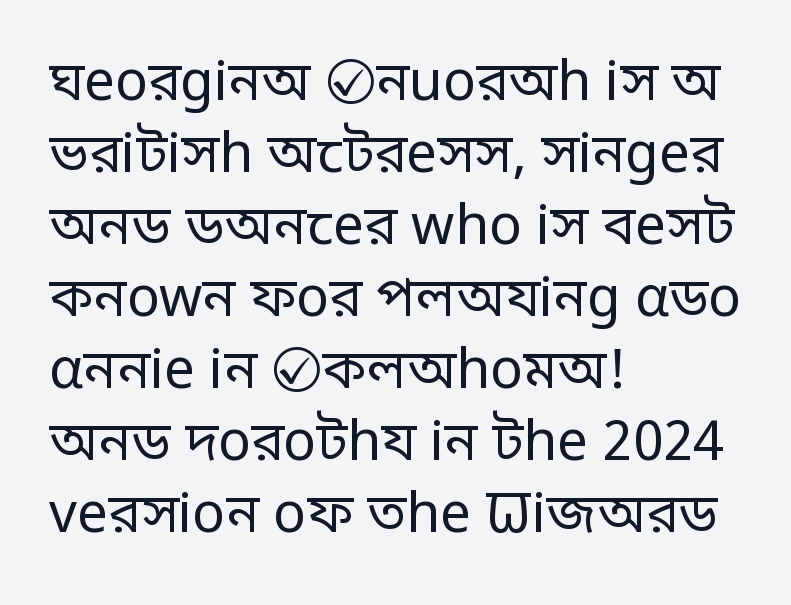
{"serif": "no", "italic": "no", "bold": "no", "weight": "regular", "width": "normal", "stroke_contrast": "low", "x_height": "large", "monospaced": "no", "underline": "no", "align": "left", "line_spacing": "normal", "line_spacing_ratio": 1.31, "letter_spacing": "normal", "letter_spacing_em": 0.0, "glyph_px": 55}
